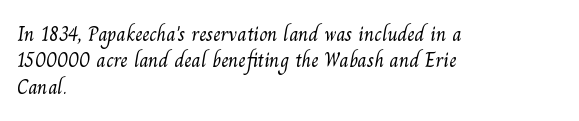
The image shows 21 px text type; set left-aligned, normal line spacing (1.26x), normal letter spacing, not underlined.
